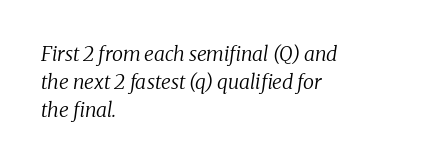
Stems and bowls with no extra thickness — not bold. Leading matches the norm, producing a regular column. How are the letters spaced? Ordinarily, with no added tracking. Leftover space on each line is placed entirely after the last word.
